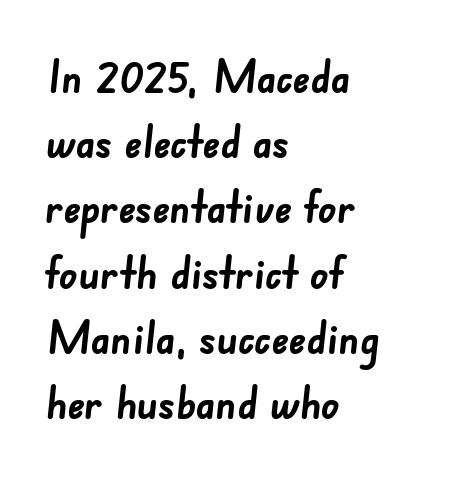
The image shows 45 px semibold sans-serif type; set left-aligned, normal line spacing (1.45x), normal letter spacing, not underlined; low stroke contrast and a small x-height.
